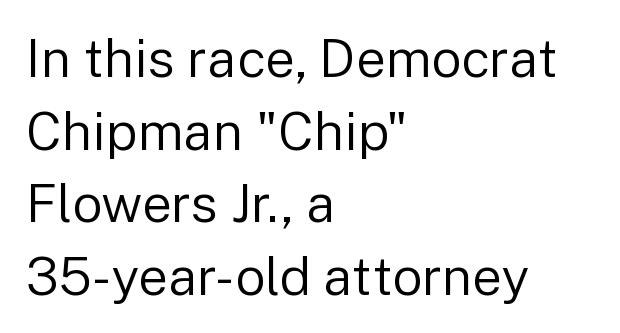
{"serif": "no", "italic": "no", "bold": "no", "weight": "regular", "width": "normal", "stroke_contrast": "low", "x_height": "medium", "monospaced": "no", "underline": "no", "align": "left", "line_spacing": "normal", "line_spacing_ratio": 1.37, "letter_spacing": "normal", "letter_spacing_em": 0.0, "glyph_px": 53}
